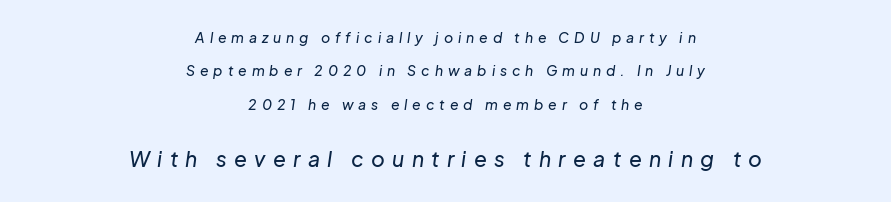
The image shows 21 px text type, italic (leaning right); set centered, loose line spacing (2.39x), unusually wide letter spacing (+0.35 em), not underlined; the second (bottom) block is 1.5x larger.
